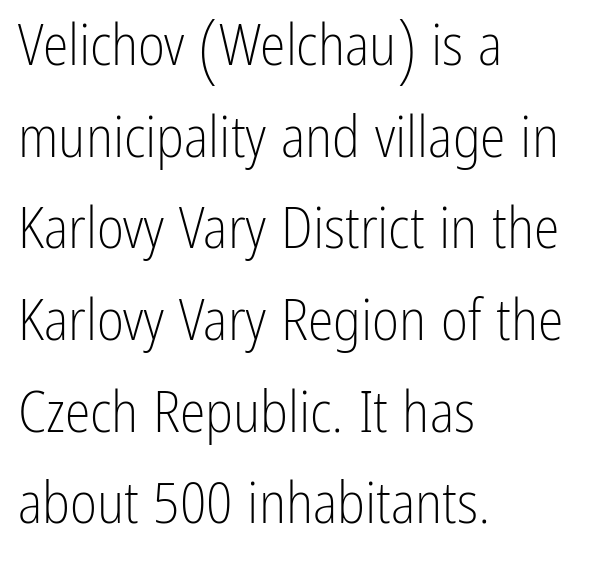
{"serif": "no", "italic": "no", "bold": "no", "weight": "light", "width": "condensed", "stroke_contrast": "low", "x_height": "medium", "monospaced": "no", "underline": "no", "align": "left", "line_spacing": "normal", "line_spacing_ratio": 1.58, "letter_spacing": "normal", "letter_spacing_em": 0.0, "glyph_px": 58}
